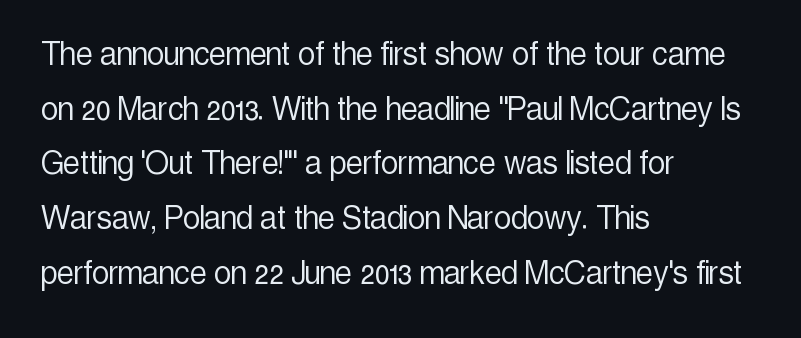
The passage is arranged the way most books set body copy — flush left. Glance below the letters and you will spot only blank space. The space between consecutive lines is moderate. The passage shown is typed in a proportional face where columns would drift. The rendering keeps characters at their native spacing.
